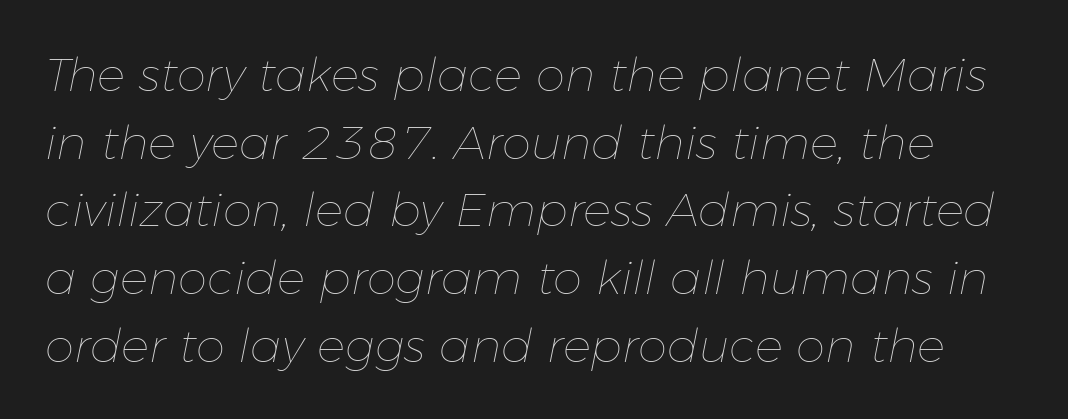
Q: Is the text bold? A: No.
Q: Is the text italic (slanted)? A: Yes, it leans right by about 11 degrees.
Q: Is the text underlined? A: No.
Q: Is the spacing between letters normal or unusually wide? A: Normal.
Q: Is the spacing between lines tight, normal or loose? A: Normal.
Q: Width (condensed, normal, or wide)? A: Normal.
Q: Stroke contrast? A: Low.
Q: x-height? A: Medium.
Q: Monospaced? A: No.
